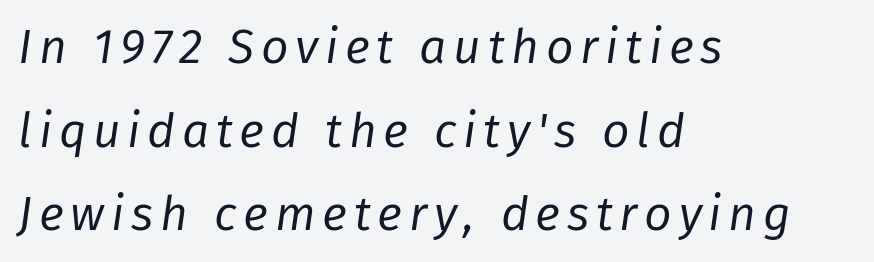
Do the characters align in a grid? No, the font is proportional. The axis of the letterforms is tilted away from vertical. A quiet, ordinary-to-light weight characterises the typeface. Words float on clear page, feet unadorned. Layout note: lines flush left.
